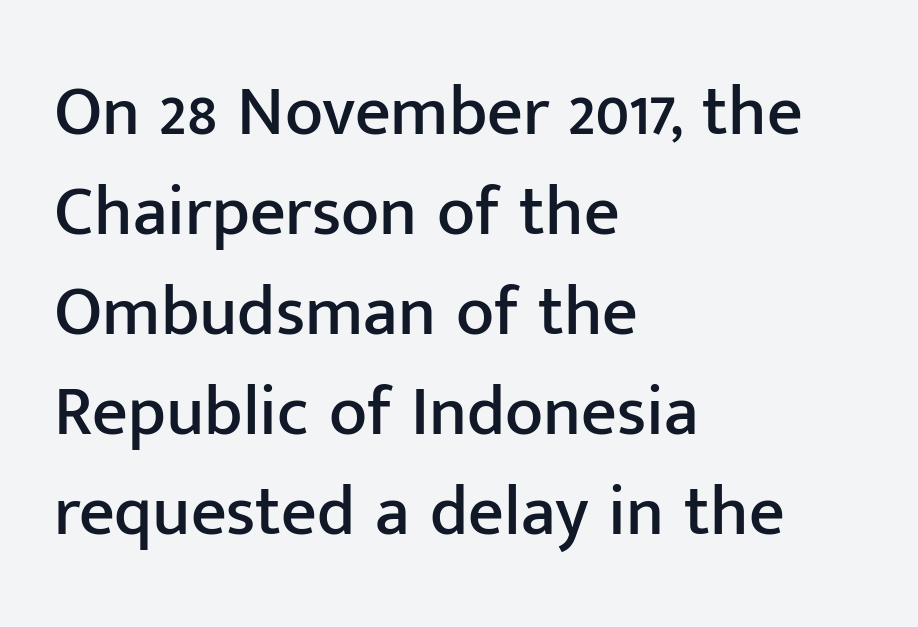
Q: Is the text italic (slanted)? A: No, it is upright.
Q: Is the typeface a serif or a sans-serif typeface? A: Sans-serif.
Q: Is the text underlined? A: No.
Q: How is the paragraph aligned? A: Left-aligned.
Q: Is the spacing between letters normal or unusually wide? A: Normal.
Q: Is the spacing between lines tight, normal or loose? A: Normal.
Q: Width (condensed, normal, or wide)? A: Normal.
Q: Stroke contrast? A: Low.
Q: x-height? A: Medium.
Q: Monospaced? A: No.
